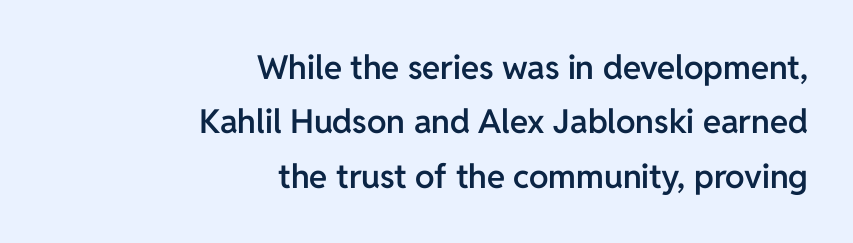
The image shows 33 px semibold sans-serif type, upright; set right-aligned, normal line spacing (1.65x), normal letter spacing, not underlined; low stroke contrast and a medium x-height.
